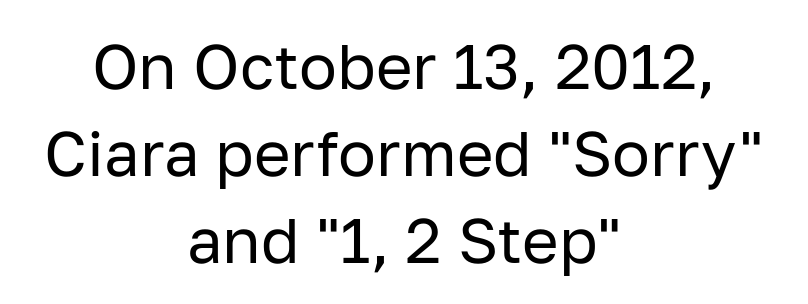
The image shows 63 px regular-weight sans-serif type, upright; set centered, normal line spacing (1.38x), normal letter spacing, not underlined; low stroke contrast and a medium x-height.
